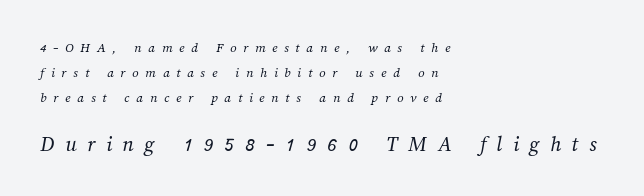
The image shows 22 px text type; set left-aligned, line spacing 1.79x, unusually wide letter spacing (+0.48 em), not underlined; the second (bottom) block is 1.57x larger.
